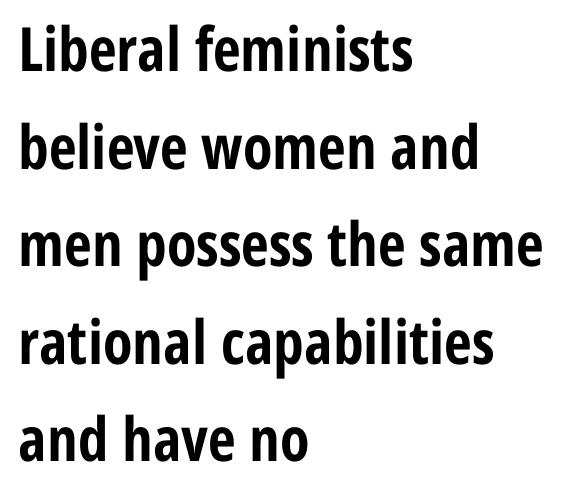
The image shows 61 px bold, condensed sans-serif type, upright; set left-aligned, normal line spacing (1.6x), normal letter spacing, not underlined; low stroke contrast and a medium x-height.
